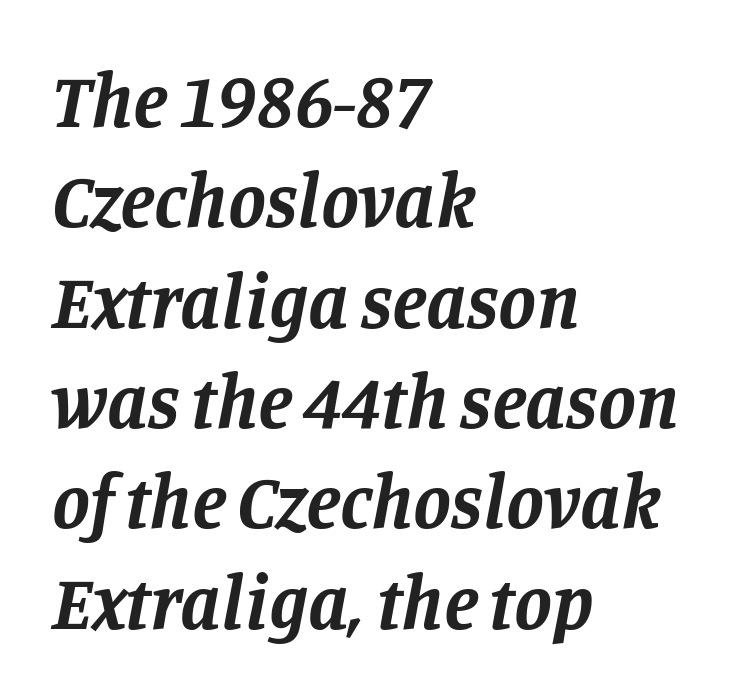
There's an unmistakable incline to the writing here. Stroke thickness is high; the sample reads as a true bold. Each letter keeps its own natural width here, so spacing adapts to shape. Quick note: interline space is typical. Regarding serifs, this sample has them. Any mark beneath the type? The region is blank.
